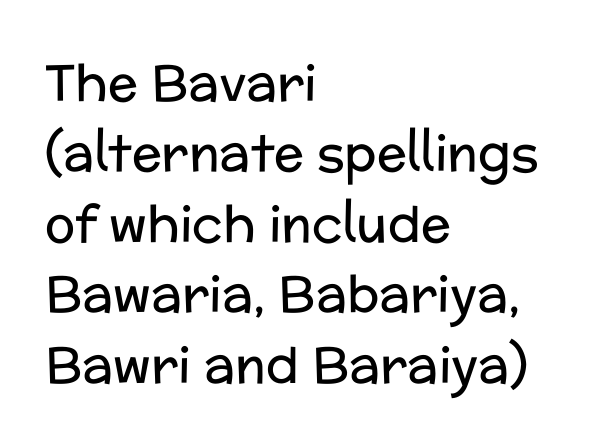
Q: Is the text bold? A: No.
Q: Is the text italic (slanted)? A: No, it is upright.
Q: Is the typeface a serif or a sans-serif typeface? A: Sans-serif.
Q: Is the text underlined? A: No.
Q: How is the paragraph aligned? A: Left-aligned.
Q: Is the spacing between letters normal or unusually wide? A: Normal.
Q: Is the spacing between lines tight, normal or loose? A: Normal.
Q: Width (condensed, normal, or wide)? A: Normal.
Q: Stroke contrast? A: Low.
Q: x-height? A: Medium.
Q: Monospaced? A: No.
